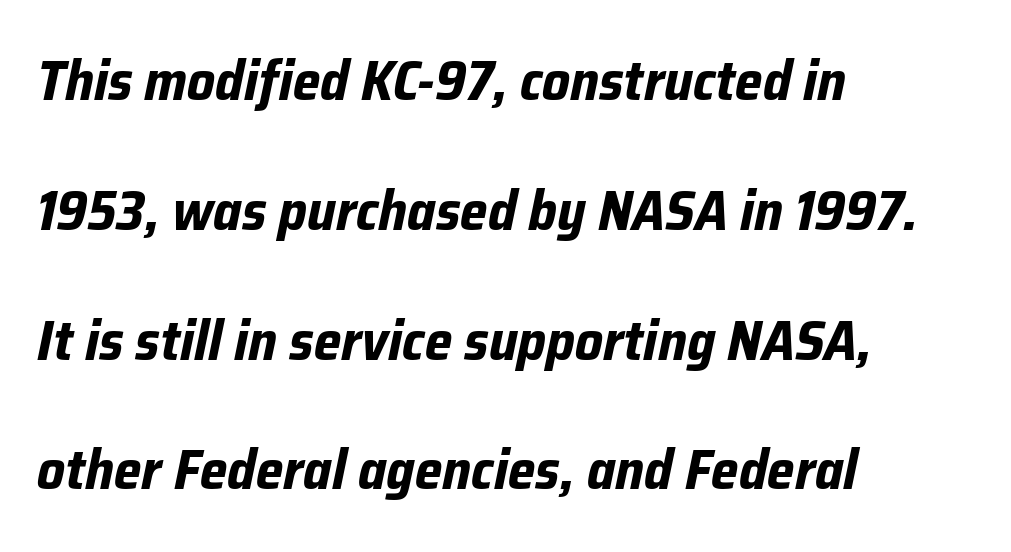
The ragged edge is on the right, which tells us the setting is flush left. In terms of weight, the rendering is a true, heavy bold. Type without underlining. Looks like regular typesetting: each glyph gets only the width it needs.
